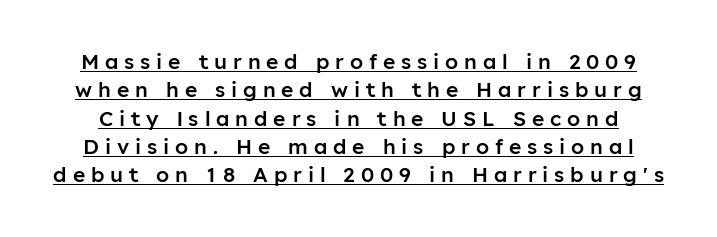
Q: Is the text bold? A: Semi-bold.
Q: Is the text italic (slanted)? A: No, it is upright.
Q: Is the text underlined? A: Yes.
Q: Is the spacing between letters normal or unusually wide? A: Unusually wide.
Q: Is the spacing between lines tight, normal or loose? A: Normal.
